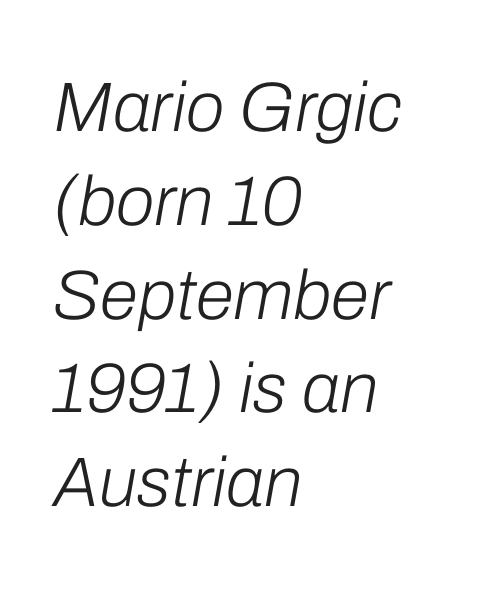
The glyphs are unaccompanied by any horizontal stroke below them. You could not count columns in this text — the font is proportionally spaced. The block of text has a typical density, with ordinary space between rows. The text block is weighted toward the left margin, trailing off unevenly rightward. The line texture is even and compact thanks to regular tracking.
